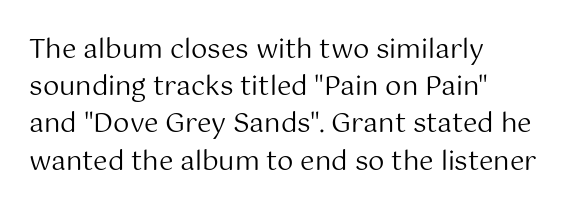
Q: Is the text bold? A: No.
Q: Is the text italic (slanted)? A: No, it is upright.
Q: Is the text underlined? A: No.
Q: How is the paragraph aligned? A: Left-aligned.
Q: Is the spacing between letters normal or unusually wide? A: Normal.
Q: Is the spacing between lines tight, normal or loose? A: Normal.
